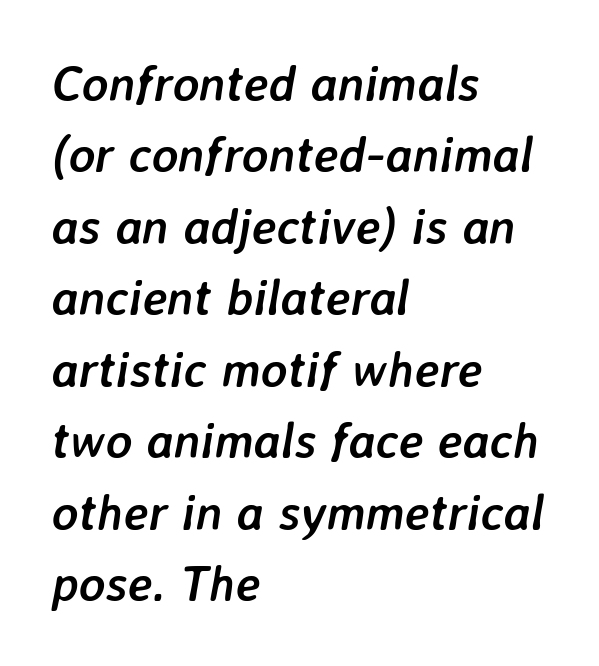
{"italic": "yes", "lean": "right", "slant_degrees": 7, "bold": "yes", "weight": "semibold", "width": "normal", "stroke_contrast": "low", "x_height": "medium", "monospaced": "no", "underline": "no", "align": "left", "line_spacing": "normal", "line_spacing_ratio": 1.43, "letter_spacing": "normal", "letter_spacing_em": 0.0, "glyph_px": 50}
